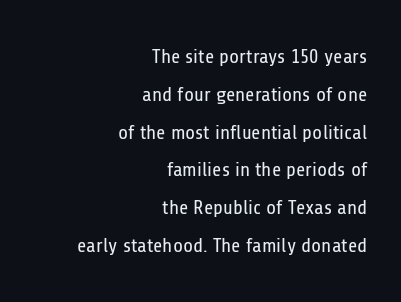
{"italic": "no", "bold": "no", "underline": "no", "align": "right", "line_spacing_ratio": 1.89, "letter_spacing": "normal", "letter_spacing_em": 0.0, "glyph_px": 20}
